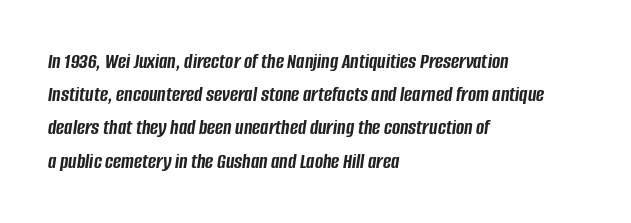
Notice how thick the strokes are: this is what a full bold looks like. Rows of type keep a routine distance in the vertical direction. The rendering anchors every line to the left-hand side. Unmarked baselines from the first word to the last. Emphasis-style slanted type is in use. Standard letterfit; no display-style spreading of the glyphs.
